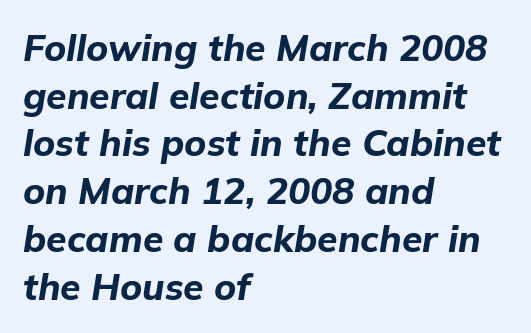
Q: Is the text bold? A: Yes.
Q: Is the text italic (slanted)? A: Yes, it leans right by about 9 degrees.
Q: Is the text underlined? A: No.
Q: How is the paragraph aligned? A: Left-aligned.
Q: Is the spacing between letters normal or unusually wide? A: Normal.
Q: Is the spacing between lines tight, normal or loose? A: Normal.
Q: Width (condensed, normal, or wide)? A: Normal.
Q: Stroke contrast? A: Low.
Q: x-height? A: Medium.
Q: Monospaced? A: No.
